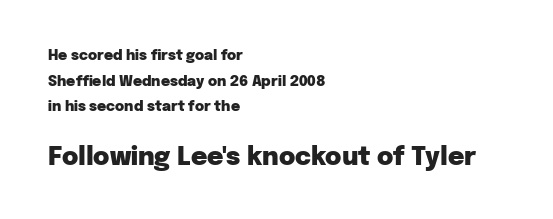
Words appear dense and cohesive because spacing is normal. Scale increases going downward across the two blocks. On the weight axis this lands at bold, roughly 700. Check under the words: just untouched page. The font's upright variant was chosen for this text.
